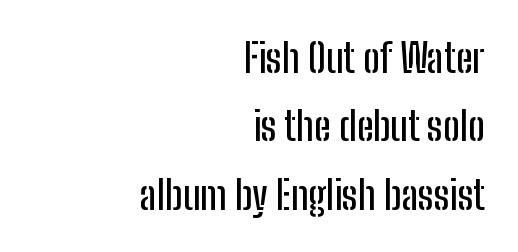
{"serif": "no", "italic": "no", "width": "condensed", "stroke_contrast": "low", "x_height": "medium", "monospaced": "no", "underline": "no", "align": "right", "line_spacing_ratio": 1.71, "letter_spacing": "normal", "letter_spacing_em": 0.0, "glyph_px": 40}
